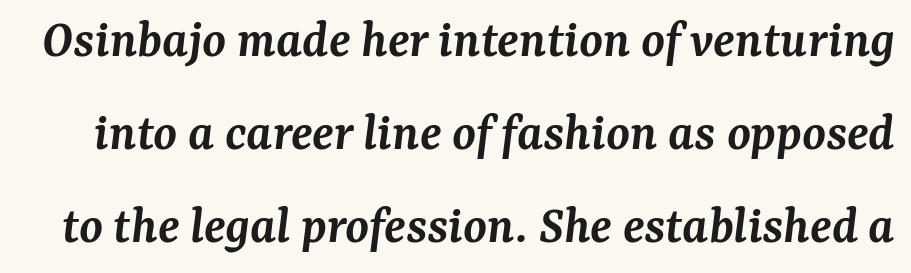
The image shows 54 px semibold serif type, italic (leaning right); set line spacing 1.72x, normal letter spacing, not underlined; medium stroke contrast and a medium x-height.
